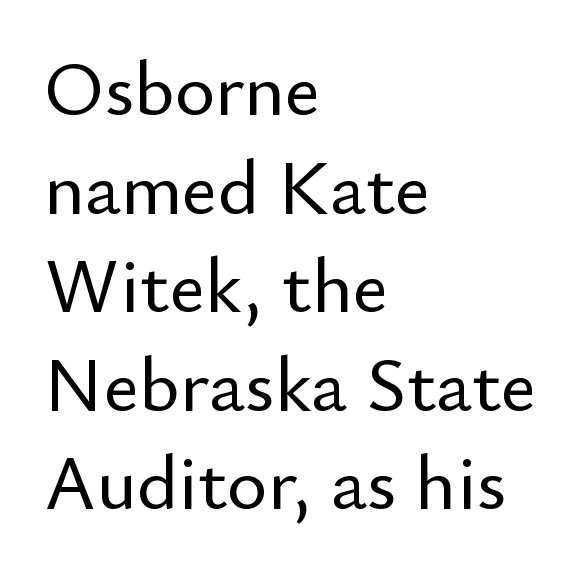
{"serif": "no", "italic": "no", "width": "normal", "stroke_contrast": "low", "x_height": "small", "monospaced": "no", "underline": "no", "align": "left", "line_spacing": "normal", "line_spacing_ratio": 1.28, "letter_spacing": "normal", "letter_spacing_em": 0.0, "glyph_px": 77}
